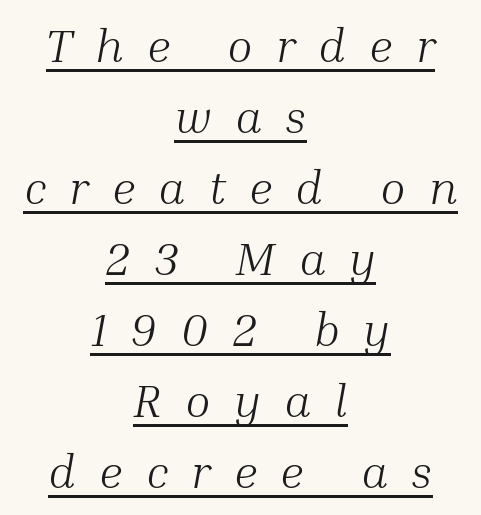
Q: Is the text bold? A: No.
Q: Is the text italic (slanted)? A: Yes, it leans right by about 10 degrees.
Q: Is the typeface a serif or a sans-serif typeface? A: Serif.
Q: Is the text underlined? A: Yes.
Q: How is the paragraph aligned? A: Centered.
Q: Is the spacing between letters normal or unusually wide? A: Unusually wide.
Q: Is the spacing between lines tight, normal or loose? A: Normal.
Q: Width (condensed, normal, or wide)? A: Normal.
Q: Stroke contrast? A: Medium.
Q: x-height? A: Medium.
Q: Monospaced? A: No.
